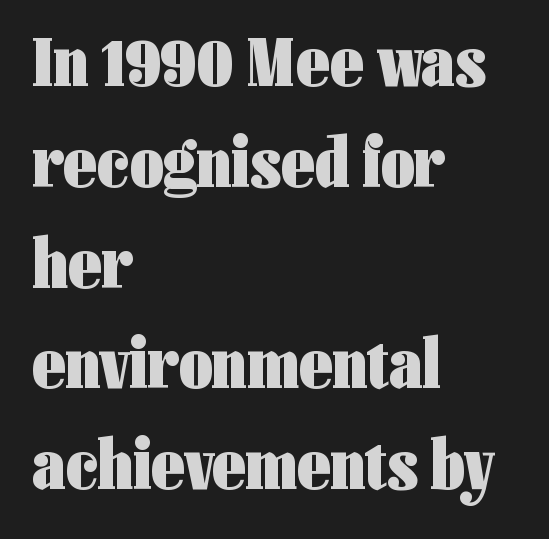
{"serif": "no", "italic": "no", "bold": "yes", "weight": "heavy", "width": "condensed", "stroke_contrast": "low", "x_height": "medium", "monospaced": "no", "underline": "no", "align": "left", "line_spacing": "normal", "line_spacing_ratio": 1.4, "letter_spacing": "normal", "letter_spacing_em": 0.0, "glyph_px": 72}
